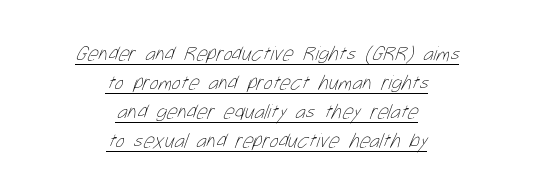
{"bold": "no", "underline": "yes", "align": "center", "line_spacing": "normal", "line_spacing_ratio": 1.38, "letter_spacing": "normal", "letter_spacing_em": 0.0, "glyph_px": 21}
